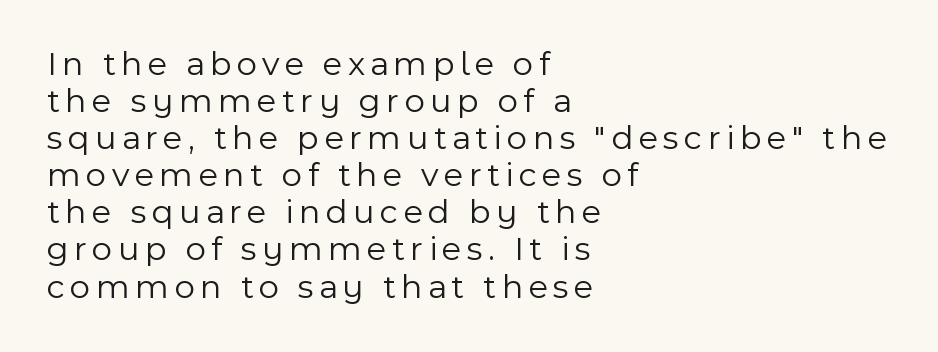
{"serif": "no", "italic": "no", "bold": "no", "weight": "light", "width": "normal", "x_height": "medium", "monospaced": "no", "underline": "no", "align": "left", "line_spacing": "tight", "line_spacing_ratio": 1.06, "glyph_px": 35}
